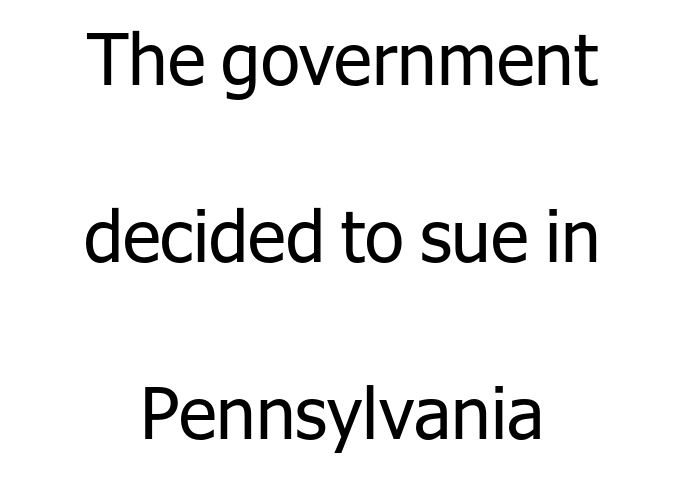
Q: Is the text bold? A: No.
Q: Is the text italic (slanted)? A: No, it is upright.
Q: Is the typeface a serif or a sans-serif typeface? A: Sans-serif.
Q: Is the text underlined? A: No.
Q: How is the paragraph aligned? A: Centered.
Q: Is the spacing between letters normal or unusually wide? A: Normal.
Q: Is the spacing between lines tight, normal or loose? A: Loose.
Q: Width (condensed, normal, or wide)? A: Normal.
Q: Stroke contrast? A: Low.
Q: x-height? A: Medium.
Q: Monospaced? A: No.
